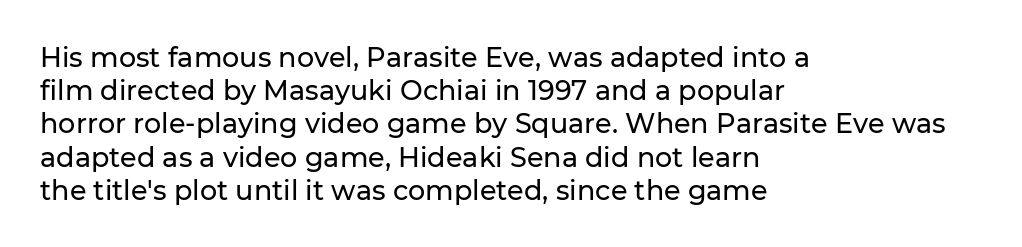
The image shows 27 px text type, upright; set left-aligned, line spacing 1.23x, normal letter spacing, not underlined.
